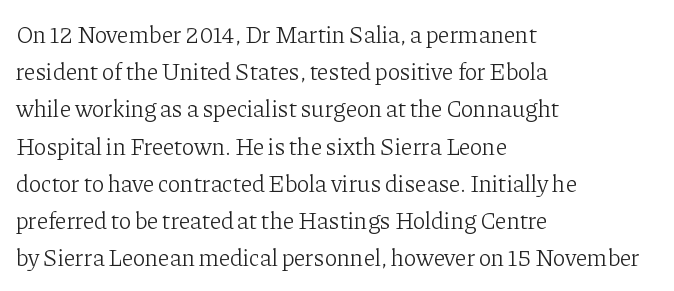
{"italic": "no", "bold": "no", "underline": "no", "align": "left", "line_spacing": "normal", "line_spacing_ratio": 1.55, "letter_spacing": "normal", "letter_spacing_em": 0.0, "glyph_px": 24}
